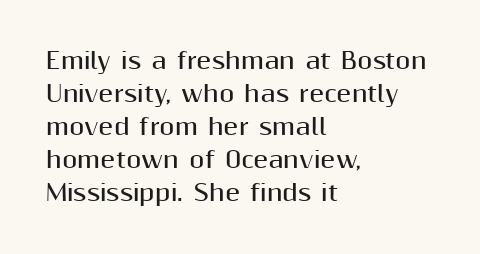
{"italic": "no", "bold": "yes", "underline": "no", "align": "left", "line_spacing": "normal", "line_spacing_ratio": 1.5, "letter_spacing": "normal", "letter_spacing_em": 0.0, "glyph_px": 22}
